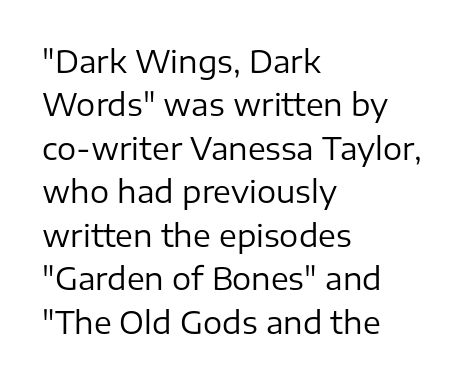
Q: Is the text bold? A: No.
Q: Is the text italic (slanted)? A: No, it is upright.
Q: Is the typeface a serif or a sans-serif typeface? A: Sans-serif.
Q: Is the text underlined? A: No.
Q: How is the paragraph aligned? A: Left-aligned.
Q: Is the spacing between letters normal or unusually wide? A: Normal.
Q: Is the spacing between lines tight, normal or loose? A: Normal.
Q: Width (condensed, normal, or wide)? A: Normal.
Q: Stroke contrast? A: Low.
Q: x-height? A: Medium.
Q: Monospaced? A: No.
